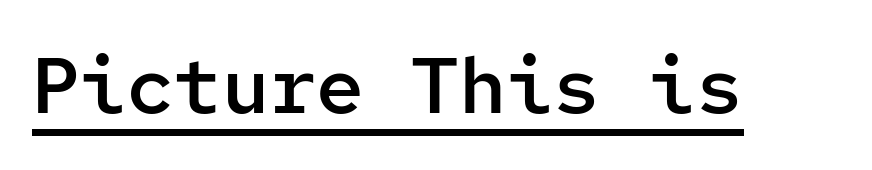
The image shows 79 px semibold sans-serif type, upright, monospaced; set normal letter spacing, underlined; low stroke contrast and a medium x-height.
